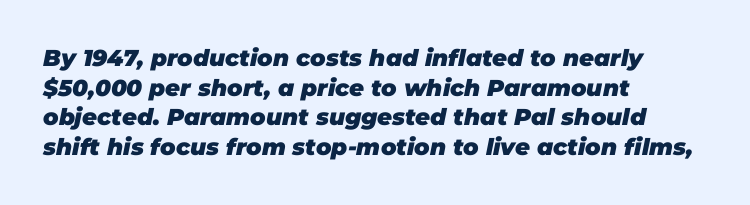
Q: Is the text bold? A: Yes.
Q: Is the text italic (slanted)? A: Yes, it leans right by about 11 degrees.
Q: Is the text underlined? A: No.
Q: How is the paragraph aligned? A: Left-aligned.
Q: Is the spacing between letters normal or unusually wide? A: Normal.
Q: Is the spacing between lines tight, normal or loose? A: Normal.
